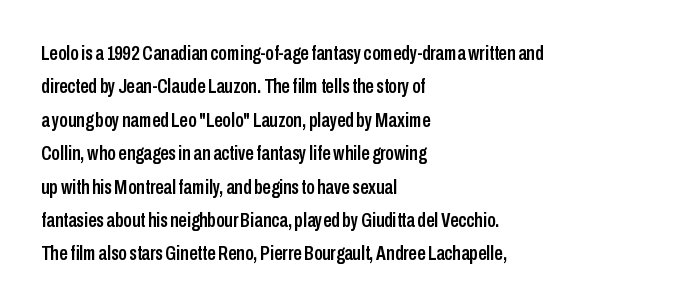
{"italic": "no", "underline": "no", "align": "left", "line_spacing": "normal", "line_spacing_ratio": 1.59, "letter_spacing": "normal", "letter_spacing_em": 0.0, "glyph_px": 21}
